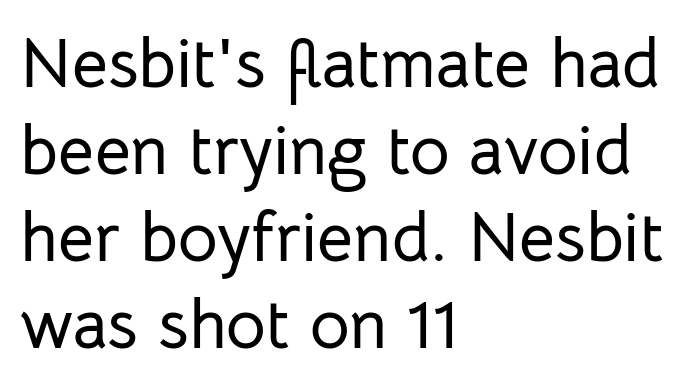
The image shows 69 px sans-serif type, upright; set left-aligned, normal line spacing (1.26x), normal letter spacing, not underlined; low stroke contrast and a medium x-height.
